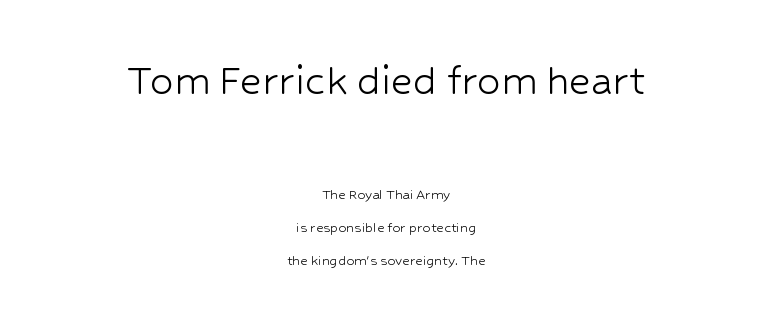
Q: Is the text bold? A: No.
Q: Is the text italic (slanted)? A: No, it is upright.
Q: Is the typeface a serif or a sans-serif typeface? A: Sans-serif.
Q: Is the text underlined? A: No.
Q: How is the paragraph aligned? A: Centered.
Q: Is the spacing between letters normal or unusually wide? A: Normal.
Q: Is the spacing between lines tight, normal or loose? A: Loose.
Q: Which block of text is set in a larger size, the first (top) or the second (bottom)? A: The first (top) one.
Q: Width (condensed, normal, or wide)? A: Normal.
Q: Stroke contrast? A: Low.
Q: x-height? A: Medium.
Q: Monospaced? A: No.
